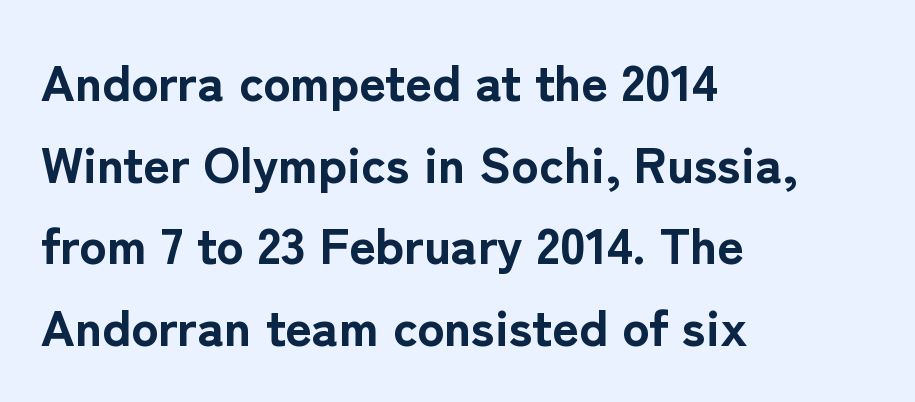
Q: Is the text bold? A: Yes.
Q: Is the text italic (slanted)? A: No, it is upright.
Q: Is the typeface a serif or a sans-serif typeface? A: Sans-serif.
Q: Is the text underlined? A: No.
Q: How is the paragraph aligned? A: Left-aligned.
Q: Is the spacing between letters normal or unusually wide? A: Normal.
Q: Is the spacing between lines tight, normal or loose? A: Normal.
Q: Width (condensed, normal, or wide)? A: Normal.
Q: Stroke contrast? A: Low.
Q: x-height? A: Medium.
Q: Monospaced? A: No.
